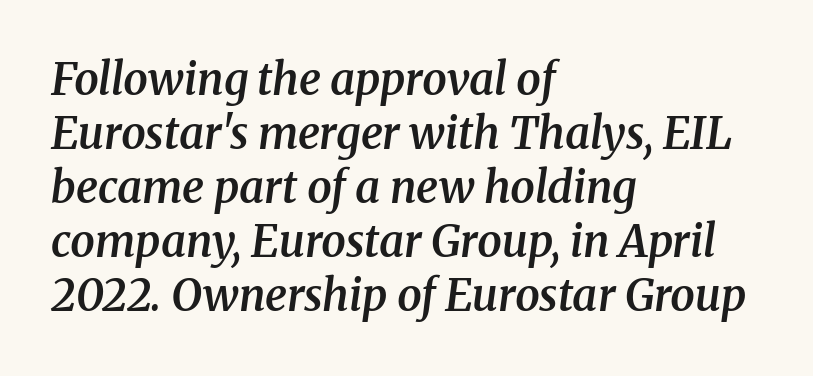
The image shows 44 px semibold serif type, italic (leaning right); set left-aligned, line spacing 1.23x, normal letter spacing, not underlined; medium stroke contrast and a medium x-height.
